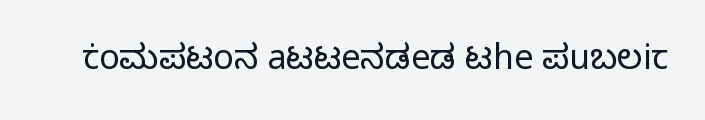
{"serif": "no", "italic": "no", "bold": "no", "weight": "regular", "width": "normal", "stroke_contrast": "low", "x_height": "medium", "monospaced": "no", "underline": "no", "letter_spacing": "normal", "letter_spacing_em": 0.0, "glyph_px": 34}
